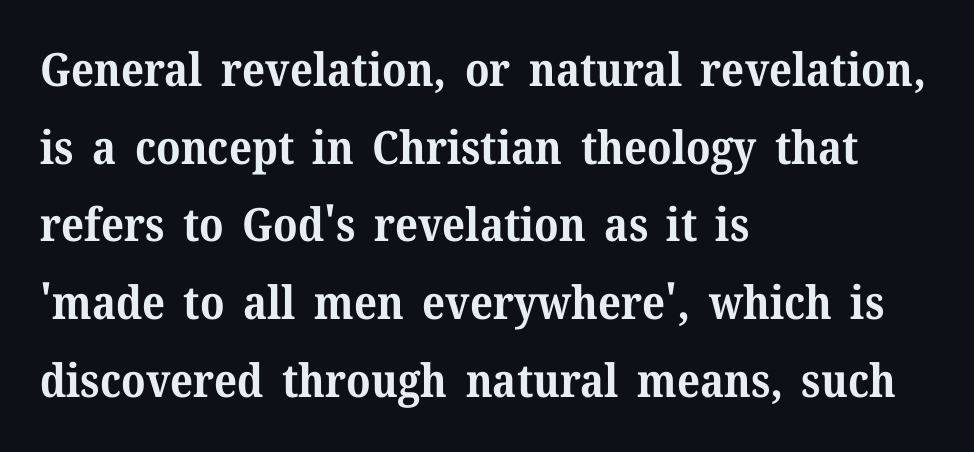
{"serif": "yes", "italic": "no", "bold": "yes", "weight": "bold", "width": "normal", "stroke_contrast": "medium", "x_height": "medium", "monospaced": "no", "underline": "no", "align": "left", "line_spacing": "normal", "line_spacing_ratio": 1.69, "letter_spacing": "normal", "letter_spacing_em": 0.0, "glyph_px": 46}
